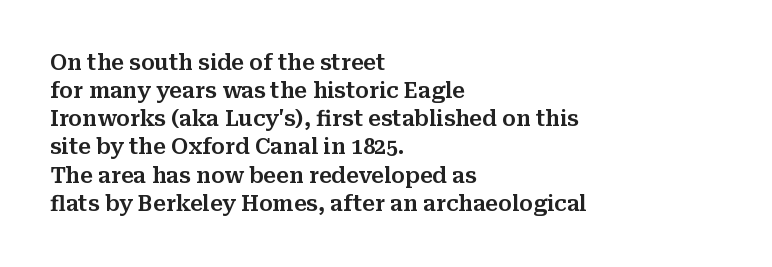
Q: Is the text italic (slanted)? A: No, it is upright.
Q: Is the text underlined? A: No.
Q: How is the paragraph aligned? A: Left-aligned.
Q: Is the spacing between letters normal or unusually wide? A: Normal.
Q: Is the spacing between lines tight, normal or loose? A: Normal.
